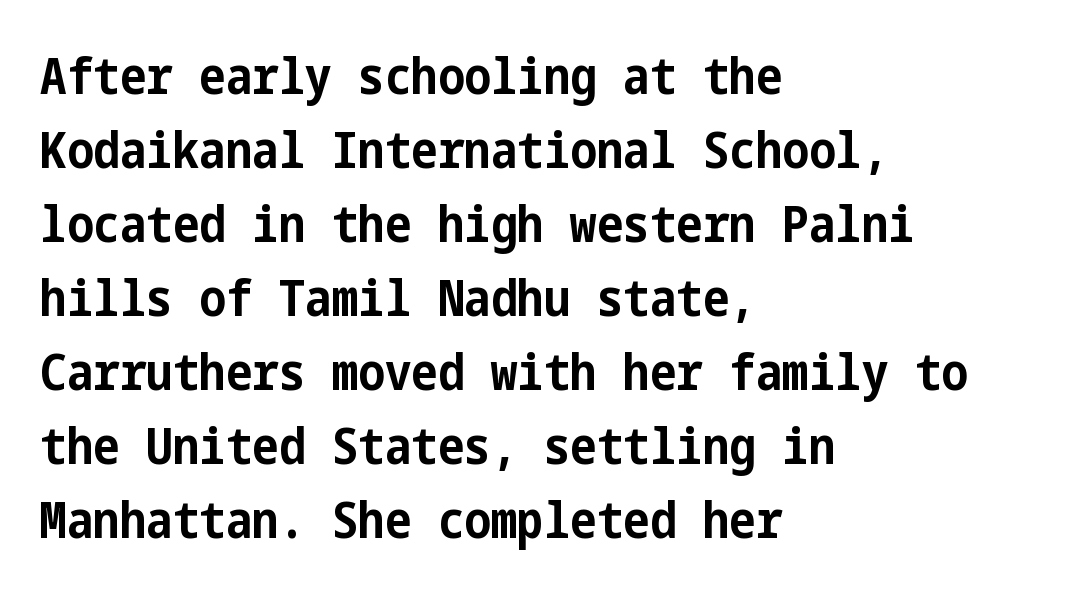
Q: Is the text bold? A: Yes.
Q: Is the text italic (slanted)? A: No, it is upright.
Q: Is the typeface a serif or a sans-serif typeface? A: Sans-serif.
Q: Is the text underlined? A: No.
Q: How is the paragraph aligned? A: Left-aligned.
Q: Is the spacing between letters normal or unusually wide? A: Normal.
Q: Is the spacing between lines tight, normal or loose? A: Normal.
Q: Width (condensed, normal, or wide)? A: Condensed.
Q: Stroke contrast? A: Low.
Q: x-height? A: Medium.
